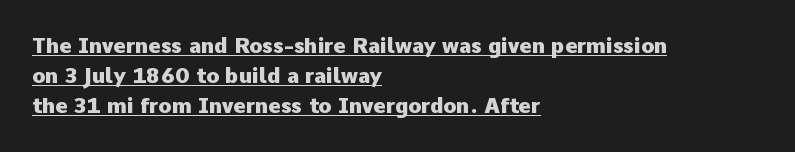
Does a line run under the words? Yes, clearly. Does the copy run flush right? No — it runs flush left. Strong, thick strokes mark this as bold type. Posture: upright roman. Observe the ordinary spacing: letters are neighbours, not strangers. Whoever set this chose a conventional vertical rhythm.
